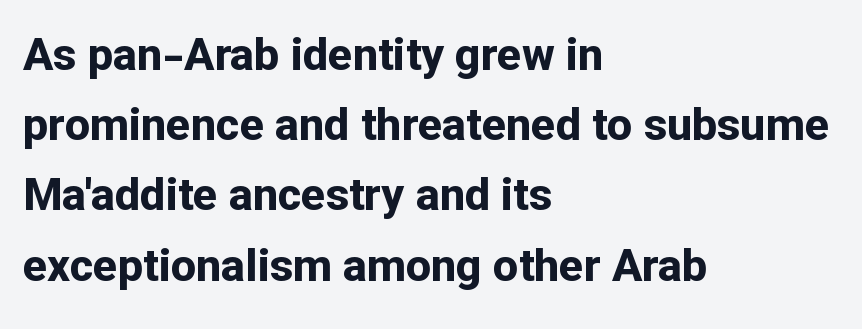
Q: Is the text bold? A: Yes.
Q: Is the text italic (slanted)? A: No, it is upright.
Q: Is the typeface a serif or a sans-serif typeface? A: Sans-serif.
Q: Is the text underlined? A: No.
Q: How is the paragraph aligned? A: Left-aligned.
Q: Is the spacing between letters normal or unusually wide? A: Normal.
Q: Is the spacing between lines tight, normal or loose? A: Normal.
Q: Width (condensed, normal, or wide)? A: Normal.
Q: Stroke contrast? A: Low.
Q: x-height? A: Medium.
Q: Monospaced? A: No.
